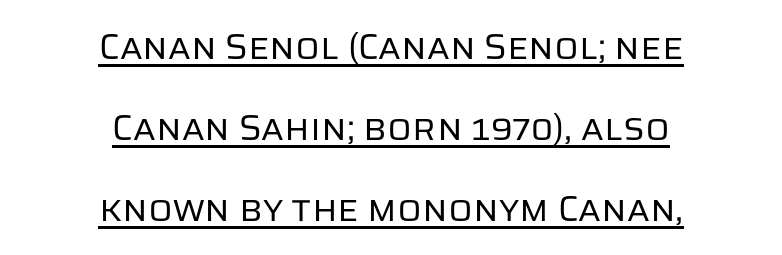
Proportional: the letters do not fall into vertical columns. The font's upright variant was chosen for this text. Caption: face not bold, strokes unweighted. The typesetter chose a symmetrical, centered arrangement here. The face used here is a sans, in the tradition of grotesques and geometrics.
